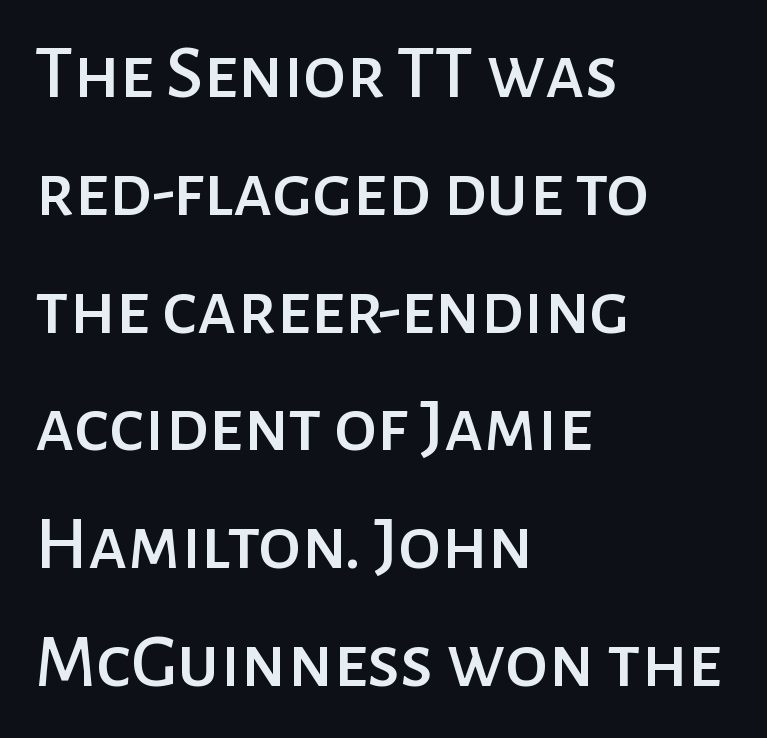
The letters sit at their default tracking, neither squeezed nor spread. Each letter's strokes conclude bluntly, with no projecting serifs. Letters rest on an invisible, unmarked baseline. A typesetter would call this proportional, since set widths differ per character. Tall strokes in this sample are plumb rather than angled. Does the copy run flush right? No — it runs flush left.
